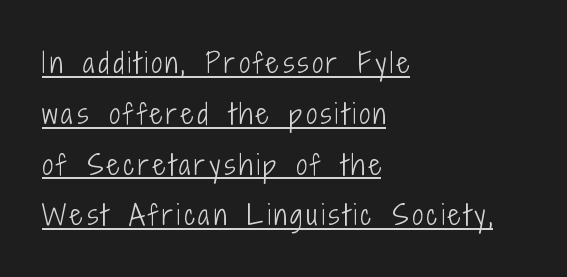
Q: Is the text bold? A: No.
Q: Is the text italic (slanted)? A: No, it is upright.
Q: Is the text underlined? A: Yes.
Q: How is the paragraph aligned? A: Left-aligned.
